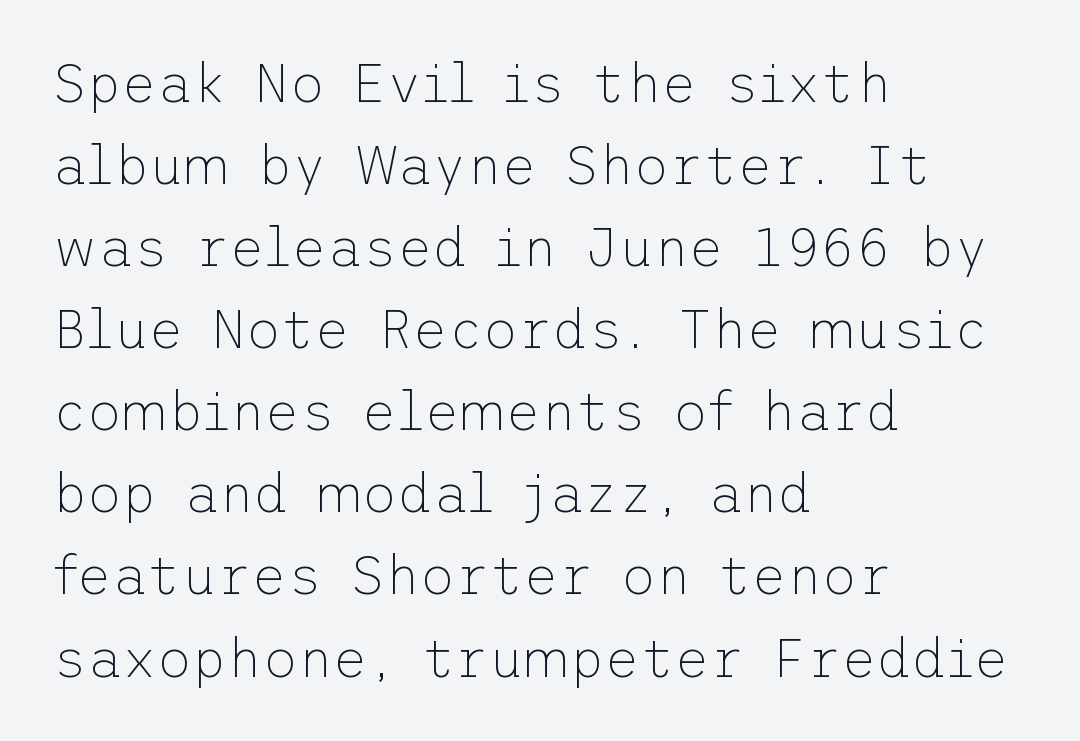
The image shows 54 px thin sans-serif type, upright; set left-aligned, normal line spacing (1.52x), normal letter spacing, not underlined; low stroke contrast and a medium x-height.
